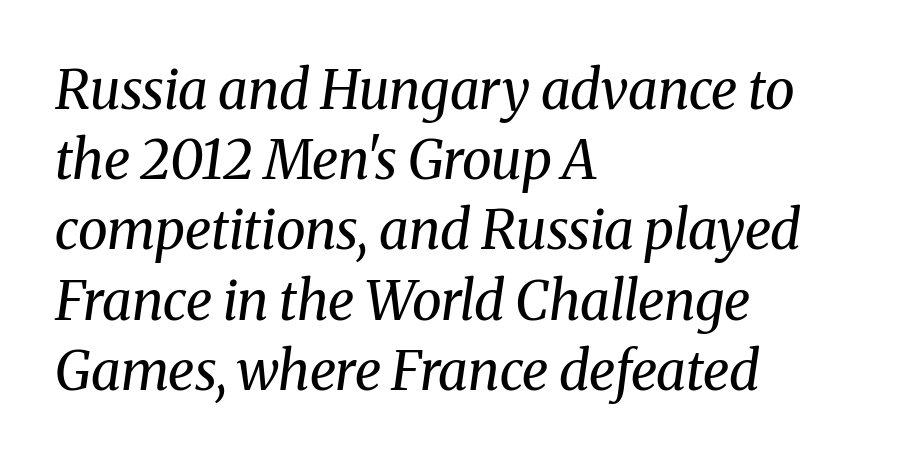
Classification — serif. The rendering applies a slant to the glyphs. Look at the tracking — it's just the regular setting, nothing added. Weight: not bold — regular or lighter. You could not count columns in this text — the font is proportionally spaced. Line starts are locked; line ends wander.
